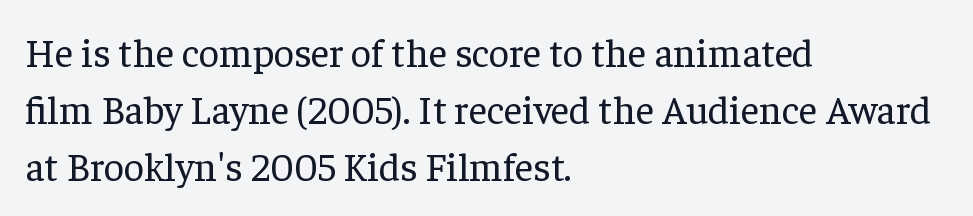
The image shows 40 px regular-weight serif type, upright; set left-aligned, normal line spacing (1.43x), normal letter spacing, not underlined; low stroke contrast and a medium x-height.
